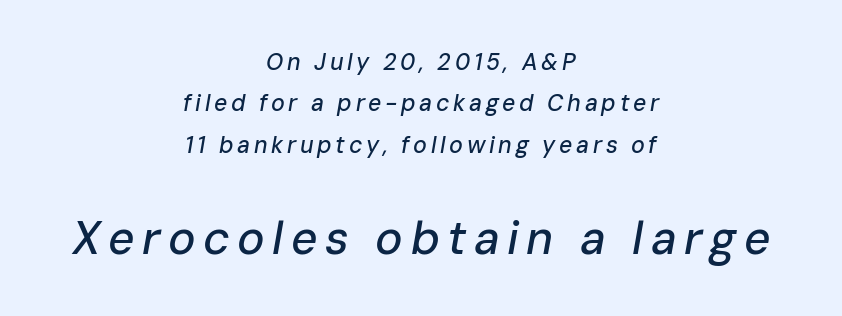
Q: Is the text italic (slanted)? A: Yes, it leans right by about 10 degrees.
Q: Is the text underlined? A: No.
Q: How is the paragraph aligned? A: Centered.
Q: Which block of text is set in a larger size, the first (top) or the second (bottom)? A: The second (bottom) one.
Q: Width (condensed, normal, or wide)? A: Normal.
Q: Stroke contrast? A: Low.
Q: x-height? A: Medium.
Q: Monospaced? A: No.
